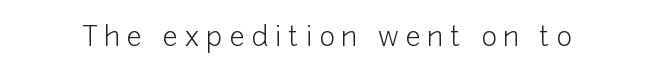
The image shows 27 px text type, upright; set unusually wide letter spacing (+0.25 em), not underlined.
